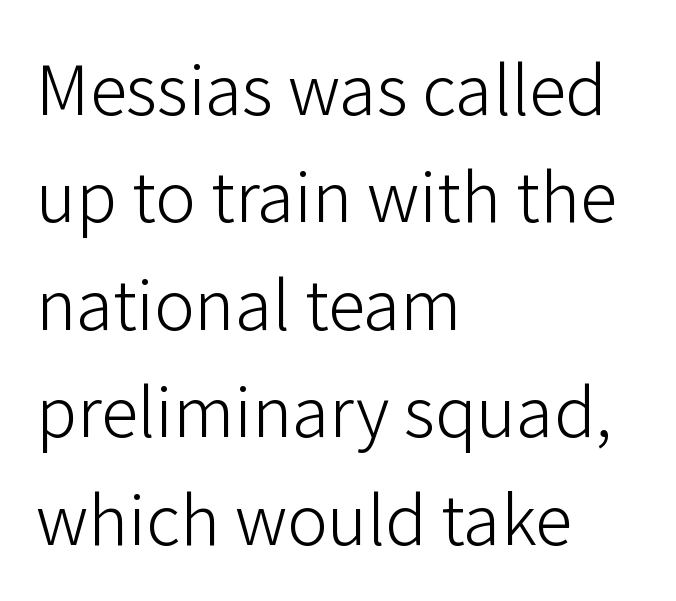
{"serif": "no", "italic": "no", "bold": "no", "weight": "light", "width": "normal", "stroke_contrast": "low", "x_height": "medium", "monospaced": "no", "underline": "no", "align": "left", "line_spacing": "normal", "line_spacing_ratio": 1.58, "letter_spacing": "normal", "letter_spacing_em": 0.0, "glyph_px": 68}
